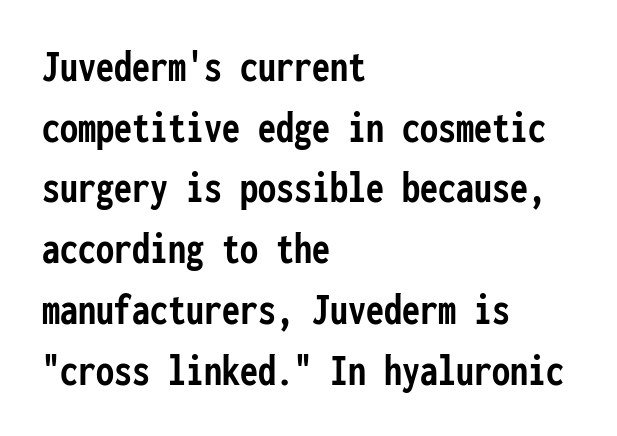
The image shows 45 px semibold, condensed sans-serif type, upright, monospaced; set left-aligned, normal line spacing (1.35x), normal letter spacing, not underlined; low stroke contrast and a medium x-height.
